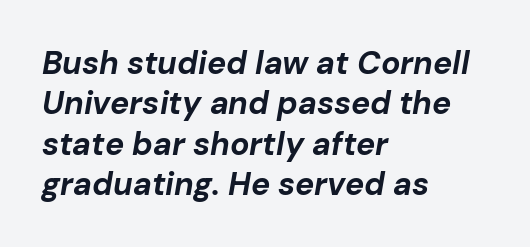
Line starts are locked; line ends wander. You can tell it's italic because the verticals aren't actually vertical. Think of a printed novel: that variable character pitch is what you see here. The passage shown is not underscored anywhere. Spacing between characters is what you'd get straight out of the box.
